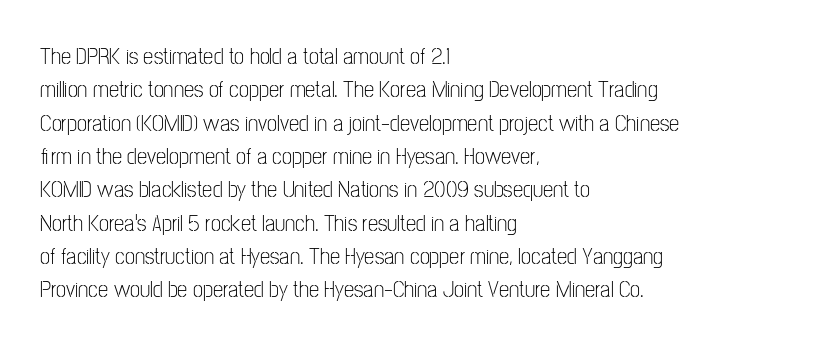
How would I describe the line gaps? Plain and ordinary. Just letters on the line, the space beneath them empty. Alignment: flush left. In terms of posture, this sample is upright.
